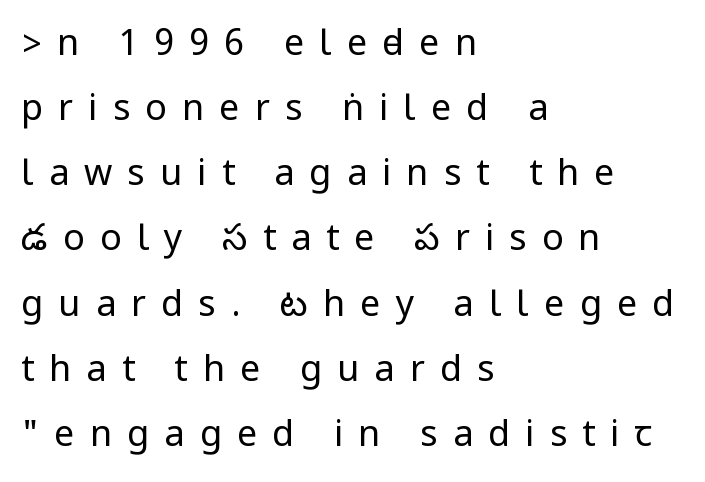
The image shows 36 px regular-weight, condensed sans-serif type, upright; set left-aligned, line spacing 1.81x, unusually wide letter spacing (+0.42 em), not underlined; low stroke contrast.
